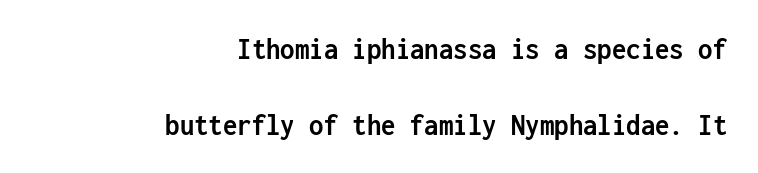
Q: Is the text bold? A: Yes.
Q: Is the text italic (slanted)? A: No, it is upright.
Q: Is the typeface a serif or a sans-serif typeface? A: Sans-serif.
Q: Is the text underlined? A: No.
Q: How is the paragraph aligned? A: Right-aligned.
Q: Is the spacing between letters normal or unusually wide? A: Normal.
Q: Is the spacing between lines tight, normal or loose? A: Loose.
Q: Width (condensed, normal, or wide)? A: Condensed.
Q: Stroke contrast? A: Low.
Q: x-height? A: Medium.
Q: Monospaced? A: Yes.
